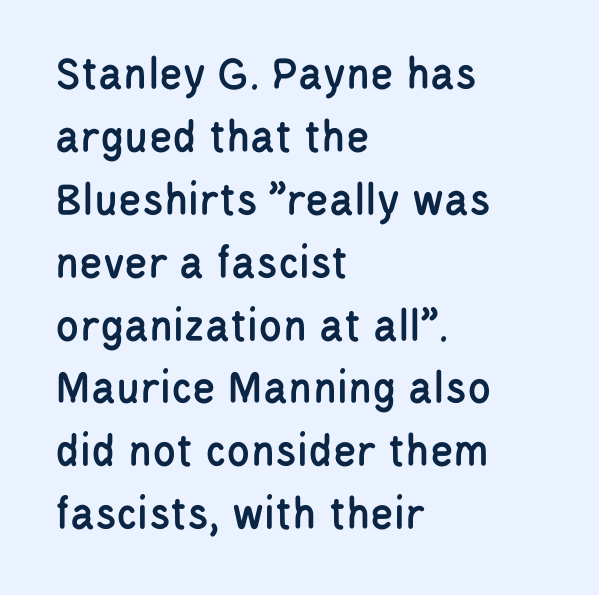
{"serif": "no", "italic": "no", "width": "condensed", "stroke_contrast": "low", "x_height": "large", "monospaced": "no", "underline": "no", "align": "left", "line_spacing": "normal", "line_spacing_ratio": 1.31, "letter_spacing": "normal", "letter_spacing_em": 0.0, "glyph_px": 48}
